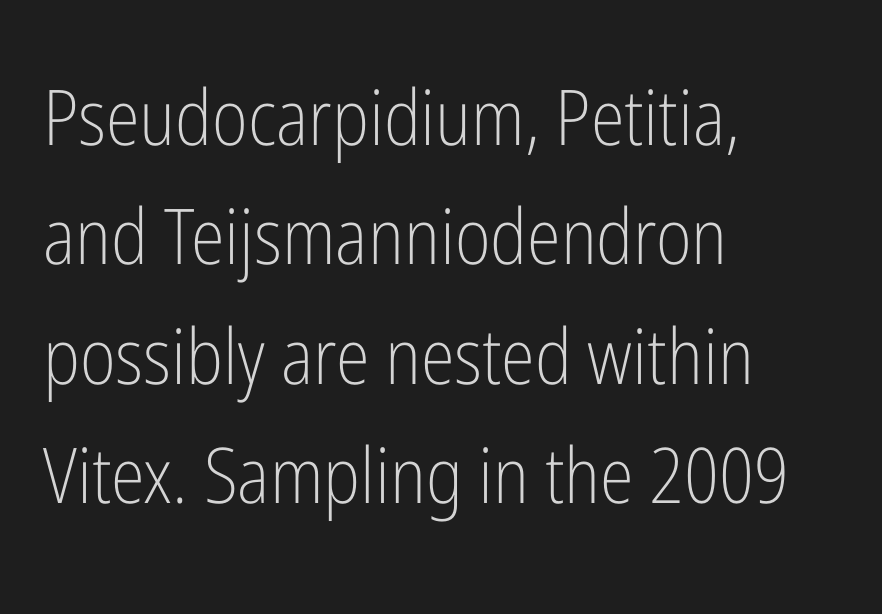
Q: Is the text bold? A: No.
Q: Is the text italic (slanted)? A: No, it is upright.
Q: Is the typeface a serif or a sans-serif typeface? A: Sans-serif.
Q: Is the text underlined? A: No.
Q: How is the paragraph aligned? A: Left-aligned.
Q: Is the spacing between letters normal or unusually wide? A: Normal.
Q: Is the spacing between lines tight, normal or loose? A: Normal.
Q: Width (condensed, normal, or wide)? A: Condensed.
Q: Stroke contrast? A: Low.
Q: x-height? A: Medium.
Q: Monospaced? A: No.
